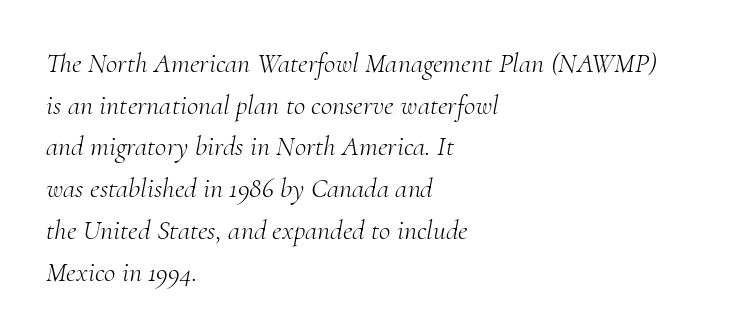
Rendered with sloped, italic letterforms. To sum up the face: it has serifs. The compositor pushed each line to the left boundary. Anything drawn beneath the words? Only blank space.
